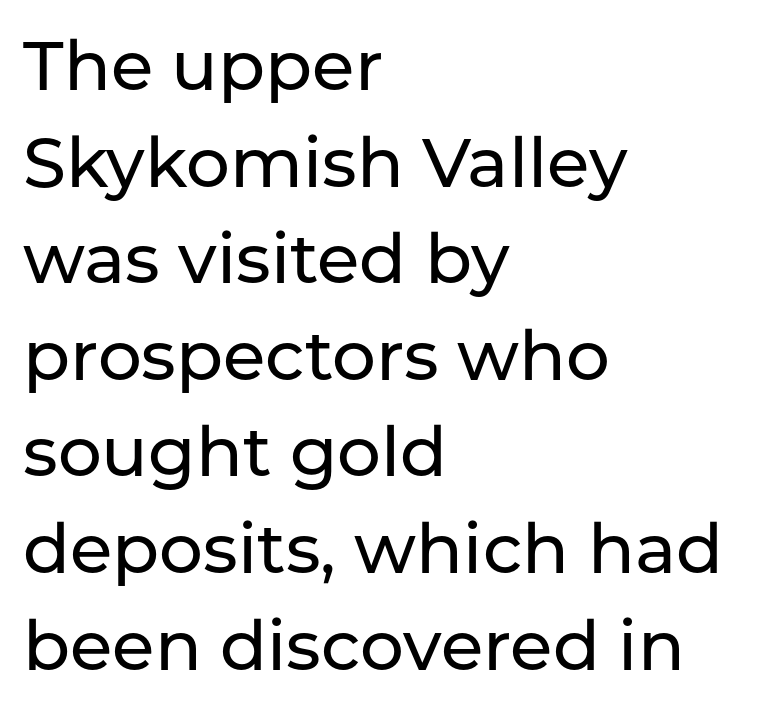
{"serif": "no", "italic": "no", "width": "normal", "stroke_contrast": "low", "x_height": "medium", "monospaced": "no", "underline": "no", "align": "left", "line_spacing": "normal", "line_spacing_ratio": 1.4, "letter_spacing": "normal", "letter_spacing_em": 0.0, "glyph_px": 69}
